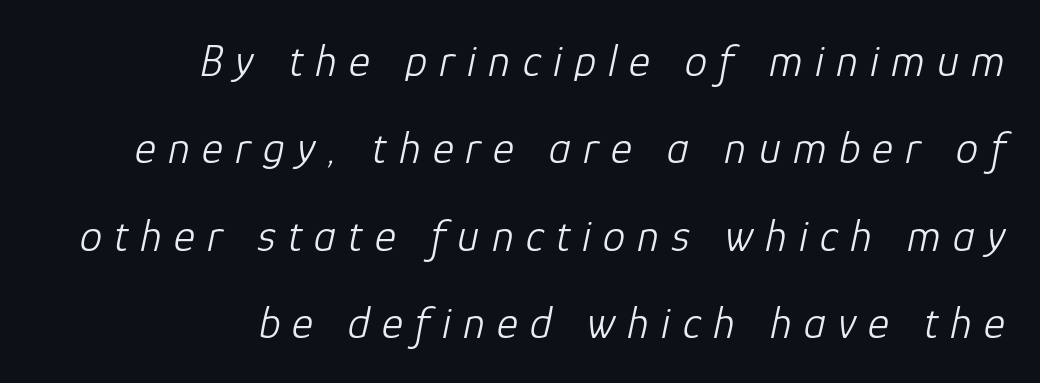
The typesetting does not lean heavy: it is not bold. The text block is weighted toward the right margin, trailing off unevenly leftward. The face used here has a pronounced slope to its letters. Plain, unruled lines of type.
